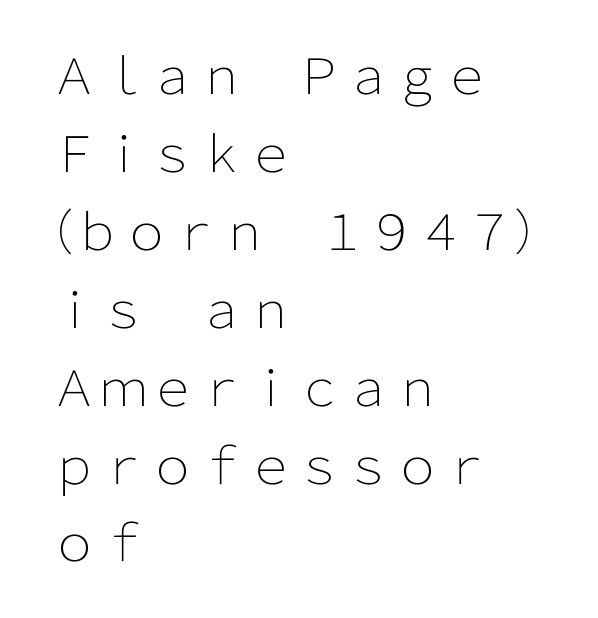
The image shows 49 px light sans-serif type, upright; set left-aligned, normal line spacing (1.59x), normal letter spacing, not underlined; low stroke contrast and a medium x-height.
